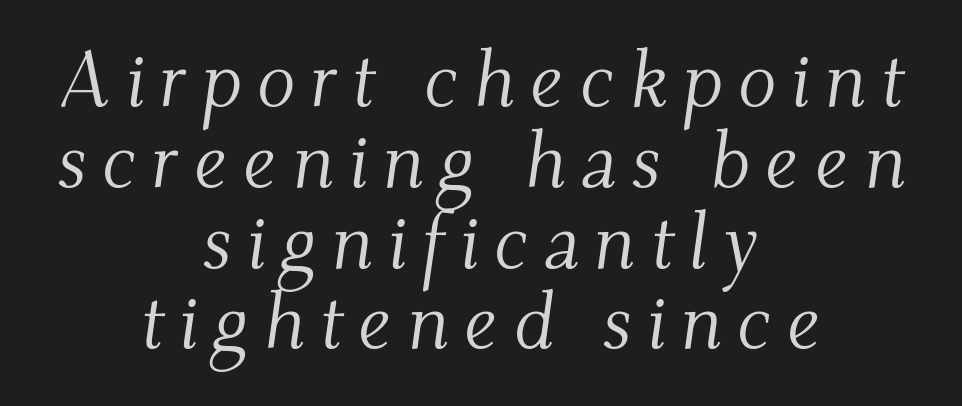
Q: Is the text bold? A: No.
Q: Is the text italic (slanted)? A: Yes, it leans right by about 9 degrees.
Q: Is the typeface a serif or a sans-serif typeface? A: Serif.
Q: Is the text underlined? A: No.
Q: How is the paragraph aligned? A: Centered.
Q: Is the spacing between lines tight, normal or loose? A: Tight.
Q: Width (condensed, normal, or wide)? A: Normal.
Q: Stroke contrast? A: Medium.
Q: x-height? A: Small.
Q: Monospaced? A: No.
